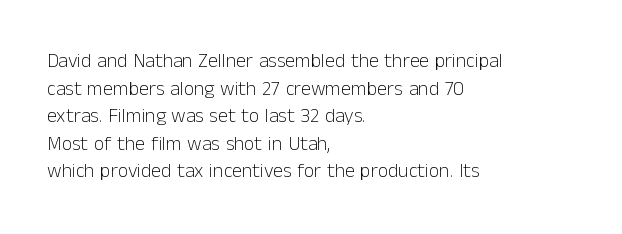
{"italic": "no", "bold": "no", "underline": "no", "align": "left", "line_spacing": "normal", "line_spacing_ratio": 1.38, "letter_spacing": "normal", "letter_spacing_em": 0.0, "glyph_px": 20}
